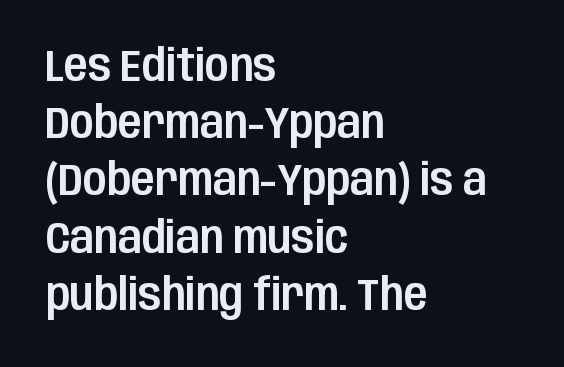
Examine the stroke ends and you'll find no serifs. How are the letters spaced? Ordinarily, with no added tracking. Do the characters align in a grid? No, the font is proportional. Is the block centered? No — it sits flush against the left margin.
